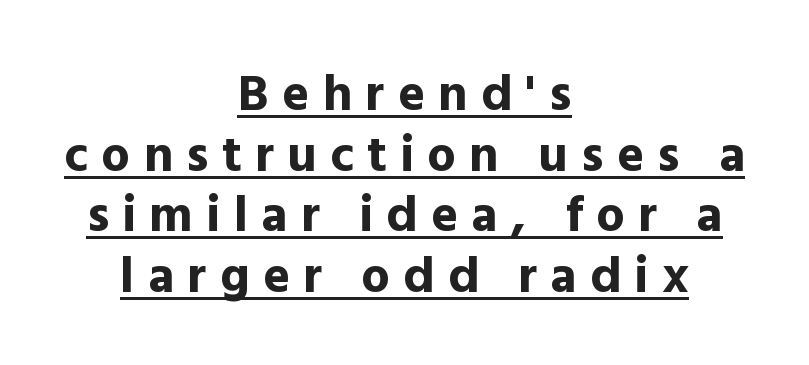
In terms of letterspacing, this is a distinctly airy, spread setting. Notice how the stems are strictly vertical — no italics here. This sample uses a sans-serif face. The passage shown is typed in a proportional face where columns would drift. Every row of glyphs is offset so its center matches the block's center.
